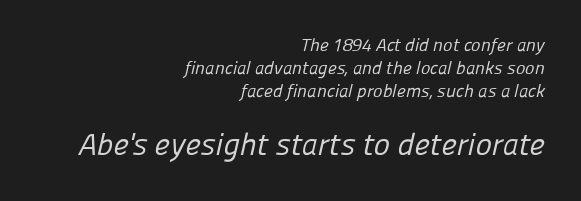
Q: Is the text bold? A: No.
Q: Is the typeface a serif or a sans-serif typeface? A: Sans-serif.
Q: Is the text underlined? A: No.
Q: How is the paragraph aligned? A: Right-aligned.
Q: Is the spacing between letters normal or unusually wide? A: Normal.
Q: Is the spacing between lines tight, normal or loose? A: Normal.
Q: Which block of text is set in a larger size, the first (top) or the second (bottom)? A: The second (bottom) one.
Q: Width (condensed, normal, or wide)? A: Normal.
Q: Stroke contrast? A: Low.
Q: x-height? A: Medium.
Q: Monospaced? A: No.
